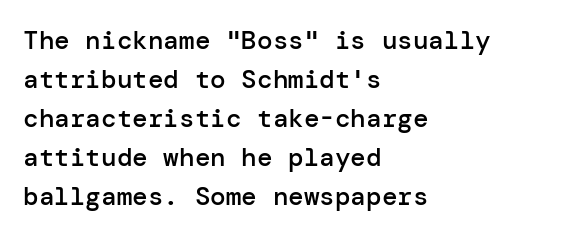
Each row of text sits above clean, open space. The letters stand straight up with perfectly vertical stems. Each word holds together tightly as a unit, with standard inter-letter gaps. A normal amount of white space separates one row of letters from the next. Does the weight exceed regular? Yes, but only to semibold. The paragraph shown leans on its left margin.
